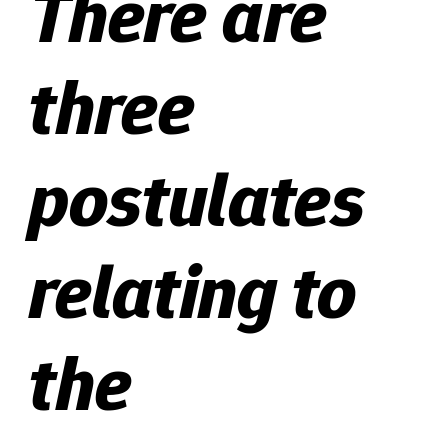
{"italic": "yes", "lean": "right", "slant_degrees": 12, "bold": "yes", "weight": "bold", "width": "normal", "stroke_contrast": "low", "x_height": "medium", "monospaced": "no", "underline": "no", "align": "left", "line_spacing_ratio": 1.21, "letter_spacing": "normal", "letter_spacing_em": 0.0, "glyph_px": 76}
